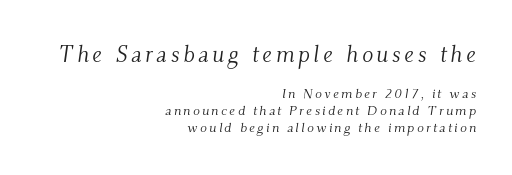
The image shows 23 px text type, italic (leaning right); set right-aligned, line spacing 1.2x, not underlined; the first (top) block is 1.64x larger.
